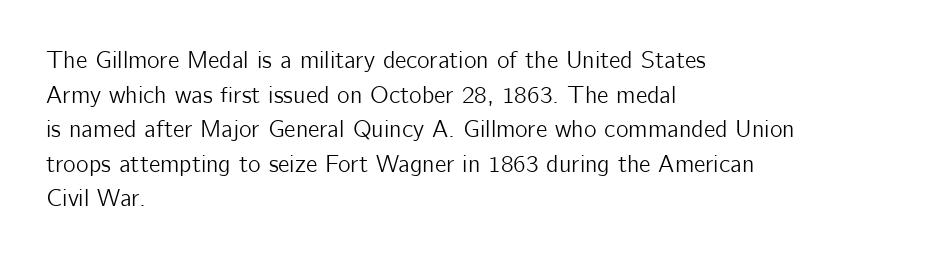
Q: Is the text italic (slanted)? A: No, it is upright.
Q: Is the text underlined? A: No.
Q: How is the paragraph aligned? A: Left-aligned.
Q: Is the spacing between letters normal or unusually wide? A: Normal.
Q: Is the spacing between lines tight, normal or loose? A: Normal.
